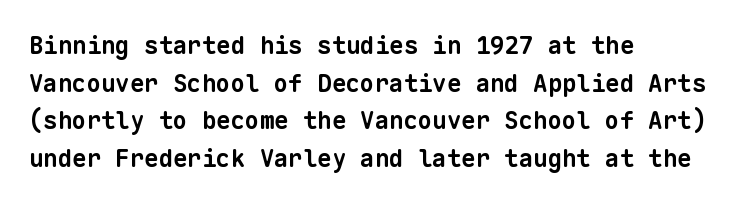
{"bold": "yes", "underline": "no", "align": "left", "line_spacing": "normal", "line_spacing_ratio": 1.57, "letter_spacing": "normal", "letter_spacing_em": 0.0, "glyph_px": 24}
